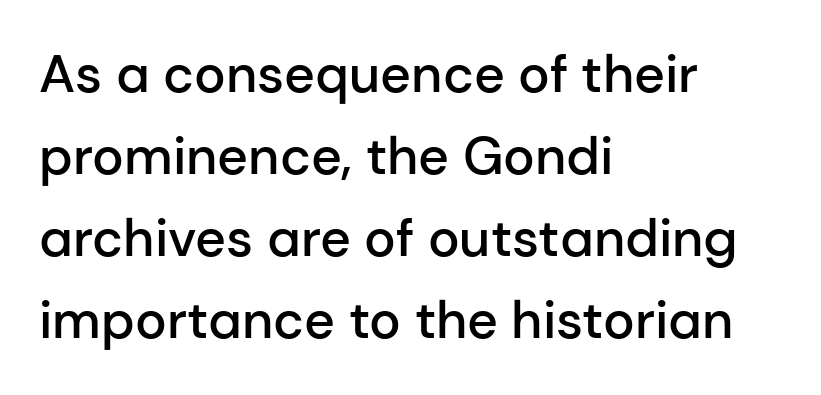
Q: Is the text bold? A: Semi-bold.
Q: Is the text italic (slanted)? A: No, it is upright.
Q: Is the typeface a serif or a sans-serif typeface? A: Sans-serif.
Q: Is the text underlined? A: No.
Q: How is the paragraph aligned? A: Left-aligned.
Q: Is the spacing between letters normal or unusually wide? A: Normal.
Q: Is the spacing between lines tight, normal or loose? A: Normal.
Q: Width (condensed, normal, or wide)? A: Normal.
Q: Stroke contrast? A: Low.
Q: x-height? A: Medium.
Q: Monospaced? A: No.
